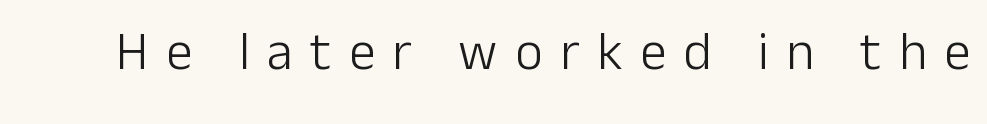
The image shows 53 px light sans-serif type, upright; set unusually wide letter spacing (+0.33 em), not underlined; low stroke contrast and a medium x-height.
